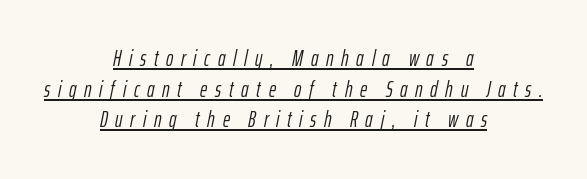
{"italic": "yes", "lean": "right", "slant_degrees": 12, "bold": "no", "underline": "yes", "align": "center", "line_spacing": "normal", "line_spacing_ratio": 1.39, "letter_spacing": "wide", "letter_spacing_em": 0.35, "glyph_px": 22}
